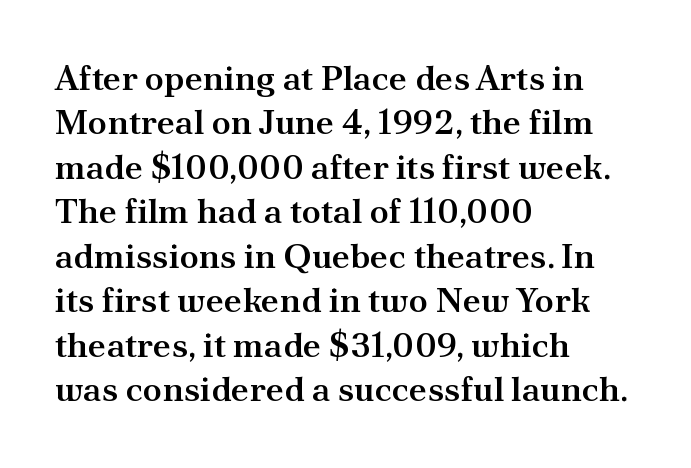
Q: Is the text bold? A: Semi-bold.
Q: Is the text italic (slanted)? A: No, it is upright.
Q: Is the typeface a serif or a sans-serif typeface? A: Serif.
Q: Is the text underlined? A: No.
Q: How is the paragraph aligned? A: Left-aligned.
Q: Is the spacing between letters normal or unusually wide? A: Normal.
Q: Is the spacing between lines tight, normal or loose? A: Normal.
Q: Width (condensed, normal, or wide)? A: Normal.
Q: Stroke contrast? A: Medium.
Q: x-height? A: Small.
Q: Monospaced? A: No.
